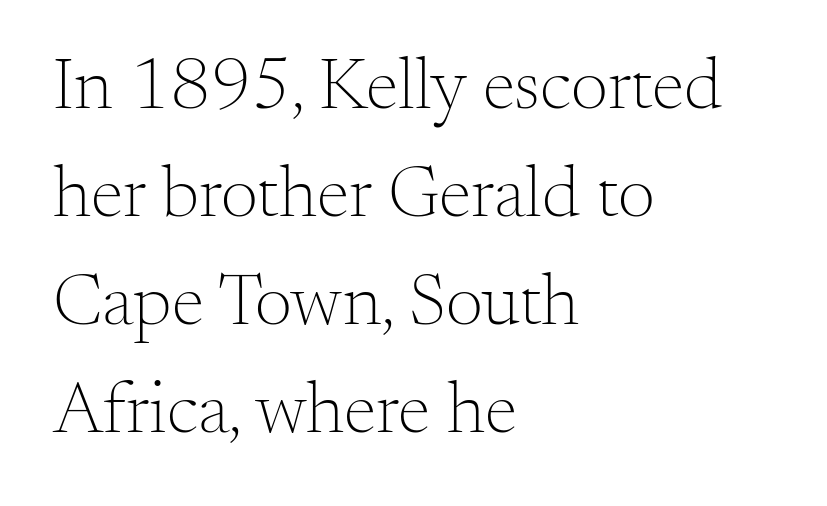
The image shows 74 px light serif type, upright; set left-aligned, normal line spacing (1.46x), normal letter spacing, not underlined; medium stroke contrast and a small x-height.
